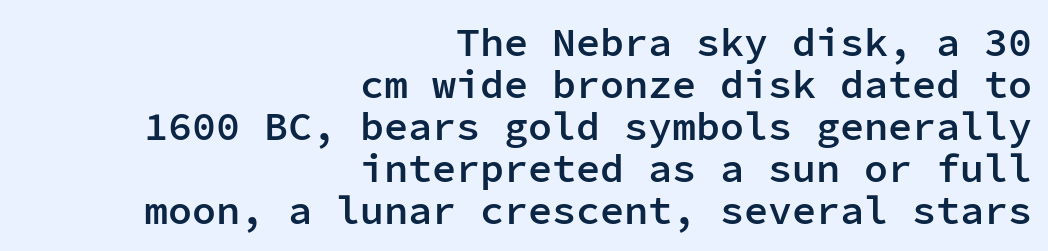
{"serif": "no", "italic": "no", "bold": "semi", "weight": "semibold", "width": "normal", "stroke_contrast": "low", "x_height": "medium", "monospaced": "yes", "underline": "no", "align": "right", "line_spacing": "tight", "line_spacing_ratio": 1.05, "letter_spacing": "normal", "letter_spacing_em": 0.0, "glyph_px": 40}
